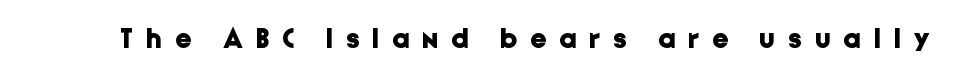
{"serif": "no", "italic": "no", "bold": "yes", "weight": "bold", "width": "normal", "stroke_contrast": "low", "x_height": "medium", "monospaced": "no", "underline": "no", "letter_spacing": "wide", "letter_spacing_em": 0.45, "glyph_px": 29}
